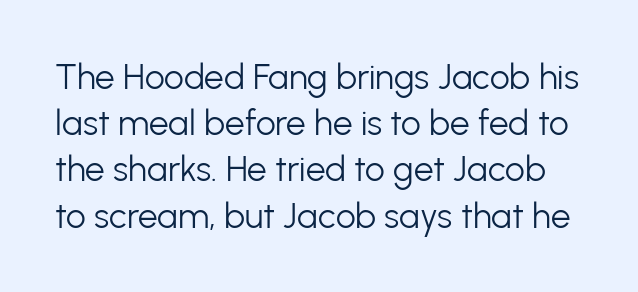
Q: Is the text bold? A: No.
Q: Is the text italic (slanted)? A: No, it is upright.
Q: Is the typeface a serif or a sans-serif typeface? A: Sans-serif.
Q: Is the text underlined? A: No.
Q: Is the spacing between letters normal or unusually wide? A: Normal.
Q: Is the spacing between lines tight, normal or loose? A: Normal.
Q: Width (condensed, normal, or wide)? A: Normal.
Q: Stroke contrast? A: Low.
Q: x-height? A: Medium.
Q: Monospaced? A: No.
